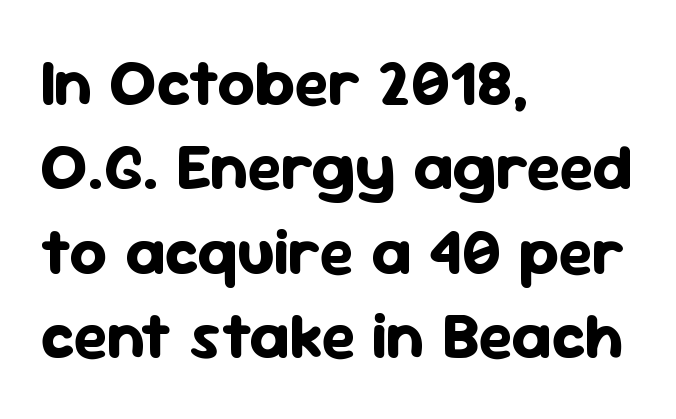
The image shows 65 px bold sans-serif type, upright; set left-aligned, normal line spacing (1.3x), normal letter spacing, not underlined; low stroke contrast and a medium x-height.
